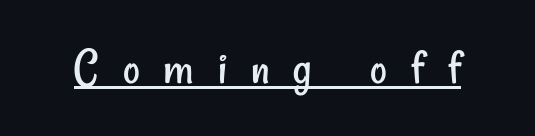
Q: Is the text bold? A: No.
Q: Is the typeface a serif or a sans-serif typeface? A: Sans-serif.
Q: Is the text underlined? A: Yes.
Q: Is the spacing between letters normal or unusually wide? A: Unusually wide.
Q: Width (condensed, normal, or wide)? A: Condensed.
Q: Stroke contrast? A: Low.
Q: x-height? A: Small.
Q: Monospaced? A: No.
